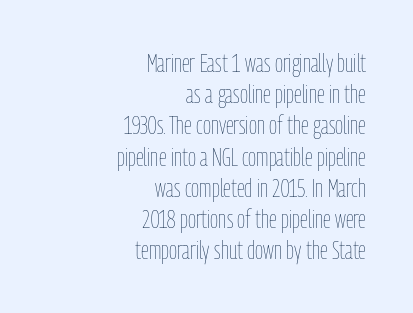
Q: Is the text bold? A: No.
Q: Is the text italic (slanted)? A: No, it is upright.
Q: Is the text underlined? A: No.
Q: How is the paragraph aligned? A: Right-aligned.
Q: Is the spacing between letters normal or unusually wide? A: Normal.
Q: Is the spacing between lines tight, normal or loose? A: Normal.
